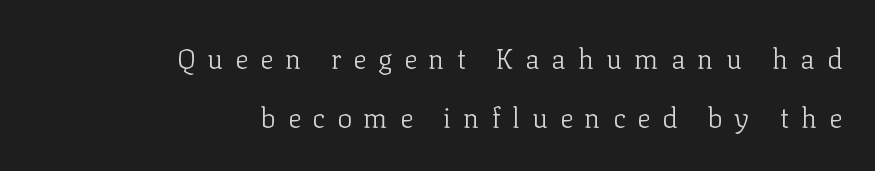
Q: Is the text bold? A: No.
Q: Is the text italic (slanted)? A: No, it is upright.
Q: Is the typeface a serif or a sans-serif typeface? A: Serif.
Q: Is the text underlined? A: No.
Q: How is the paragraph aligned? A: Right-aligned.
Q: Is the spacing between letters normal or unusually wide? A: Unusually wide.
Q: Is the spacing between lines tight, normal or loose? A: Loose.
Q: Width (condensed, normal, or wide)? A: Normal.
Q: Stroke contrast? A: Low.
Q: x-height? A: Medium.
Q: Monospaced? A: No.
